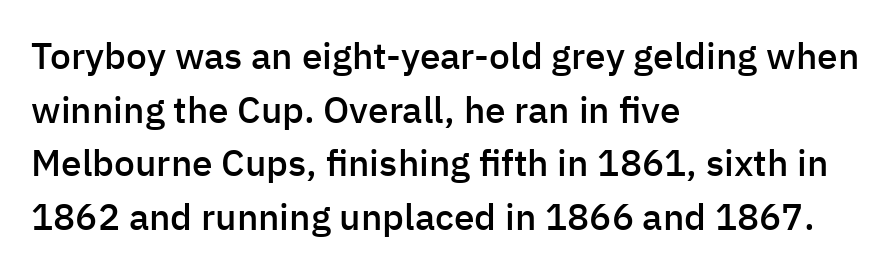
The image shows 37 px semibold sans-serif type, upright; set left-aligned, normal line spacing (1.45x), normal letter spacing, not underlined; low stroke contrast and a medium x-height.
